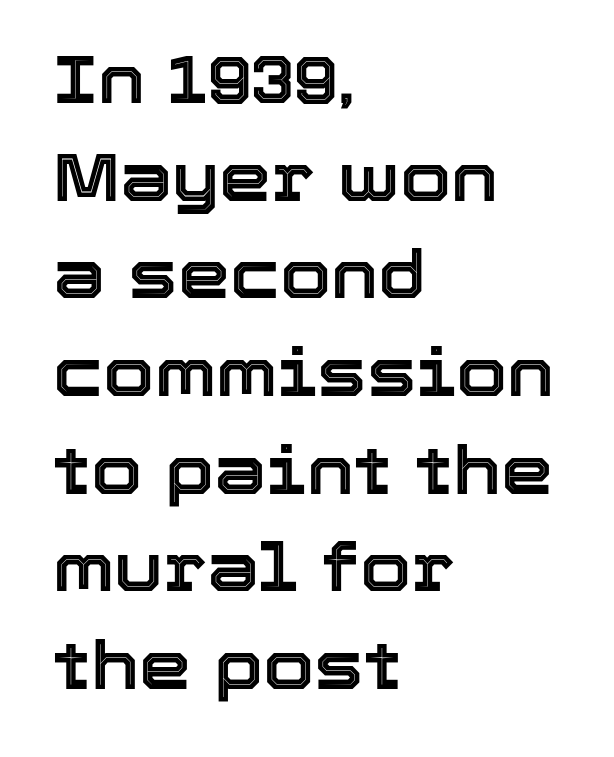
Q: Is the text italic (slanted)? A: No, it is upright.
Q: Is the text underlined? A: No.
Q: How is the paragraph aligned? A: Left-aligned.
Q: Is the spacing between letters normal or unusually wide? A: Normal.
Q: Is the spacing between lines tight, normal or loose? A: Normal.
Q: Width (condensed, normal, or wide)? A: Normal.
Q: x-height? A: Medium.
Q: Monospaced? A: No.
